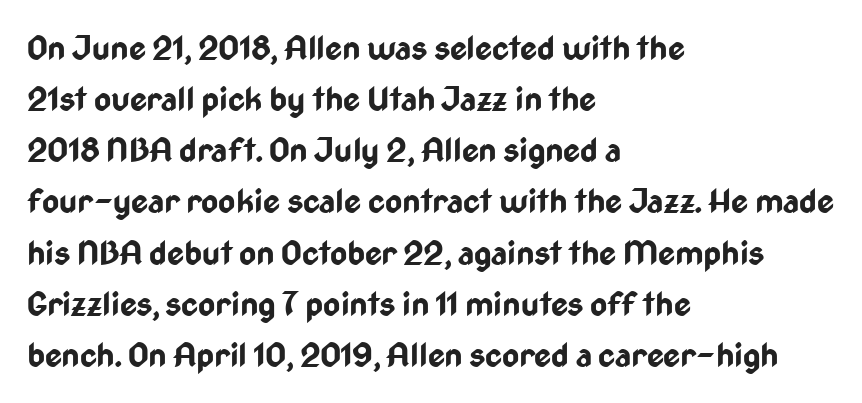
This sample has the flowing, uneven cadence of proportional lettering. Caption: multi-line text, flush left, ragged right. The typesetting leans heavy: a genuine bold. Type style note: lacks serifs. The face used here is rendered with its standard letterfit.
